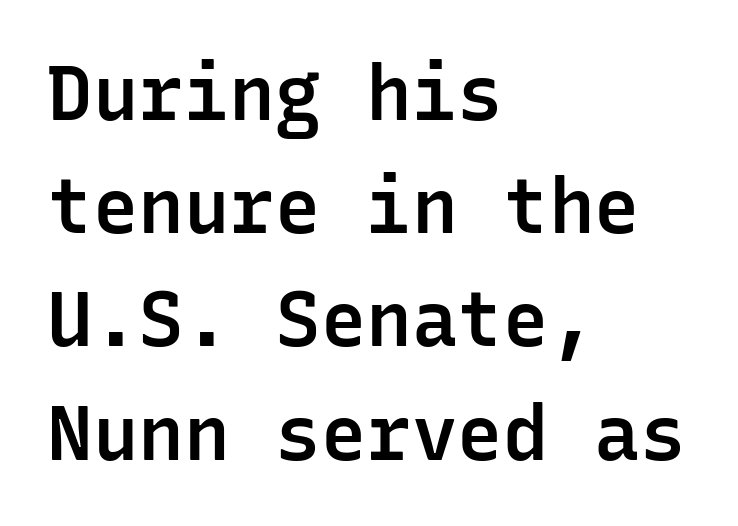
Do the characters align in a grid? Yes, the font is monospaced. Between one letter and the next there's only the usual sliver of space. The sample has been set in demibold, a notch under bold. Ordinary non-slanted type is in use. The gap between lines stays unmarked. Is the block centered? No — it sits flush against the left margin.
